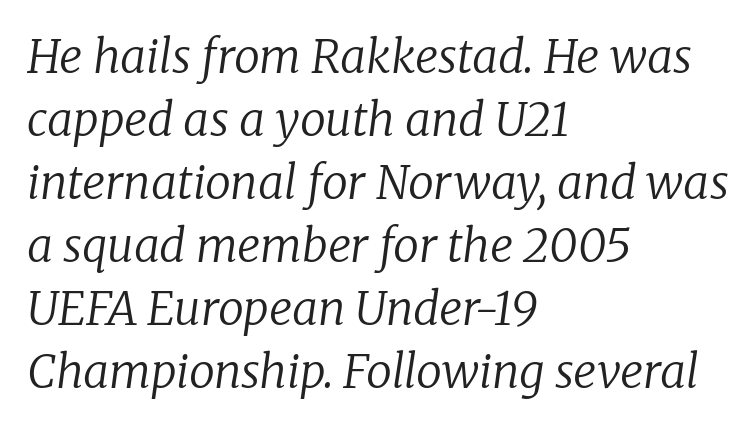
Q: Is the text bold? A: No.
Q: Is the text italic (slanted)? A: Yes, it leans right by about 8 degrees.
Q: Is the typeface a serif or a sans-serif typeface? A: Serif.
Q: Is the text underlined? A: No.
Q: How is the paragraph aligned? A: Left-aligned.
Q: Is the spacing between letters normal or unusually wide? A: Normal.
Q: Is the spacing between lines tight, normal or loose? A: Normal.
Q: Width (condensed, normal, or wide)? A: Normal.
Q: Stroke contrast? A: Low.
Q: x-height? A: Medium.
Q: Monospaced? A: No.
